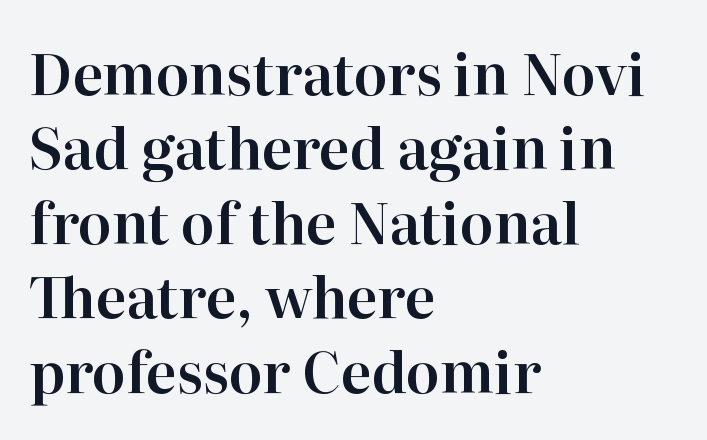
The image shows 56 px serif type, upright; set left-aligned, normal line spacing (1.33x), normal letter spacing, not underlined; high stroke contrast and a medium x-height.
